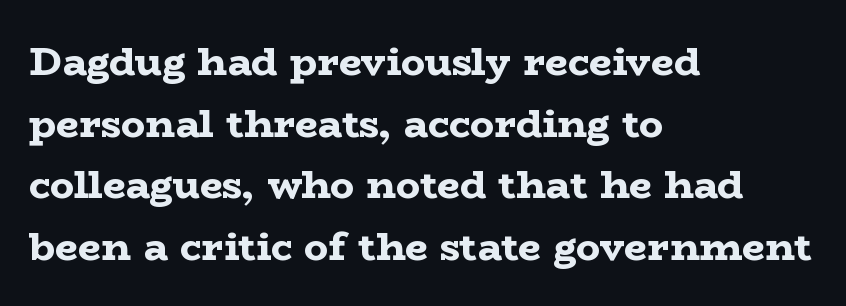
Q: Is the text bold? A: Yes.
Q: Is the text italic (slanted)? A: No, it is upright.
Q: Is the typeface a serif or a sans-serif typeface? A: Serif.
Q: Is the text underlined? A: No.
Q: How is the paragraph aligned? A: Left-aligned.
Q: Is the spacing between letters normal or unusually wide? A: Normal.
Q: Is the spacing between lines tight, normal or loose? A: Normal.
Q: Width (condensed, normal, or wide)? A: Wide.
Q: Stroke contrast? A: Low.
Q: x-height? A: Medium.
Q: Monospaced? A: No.
